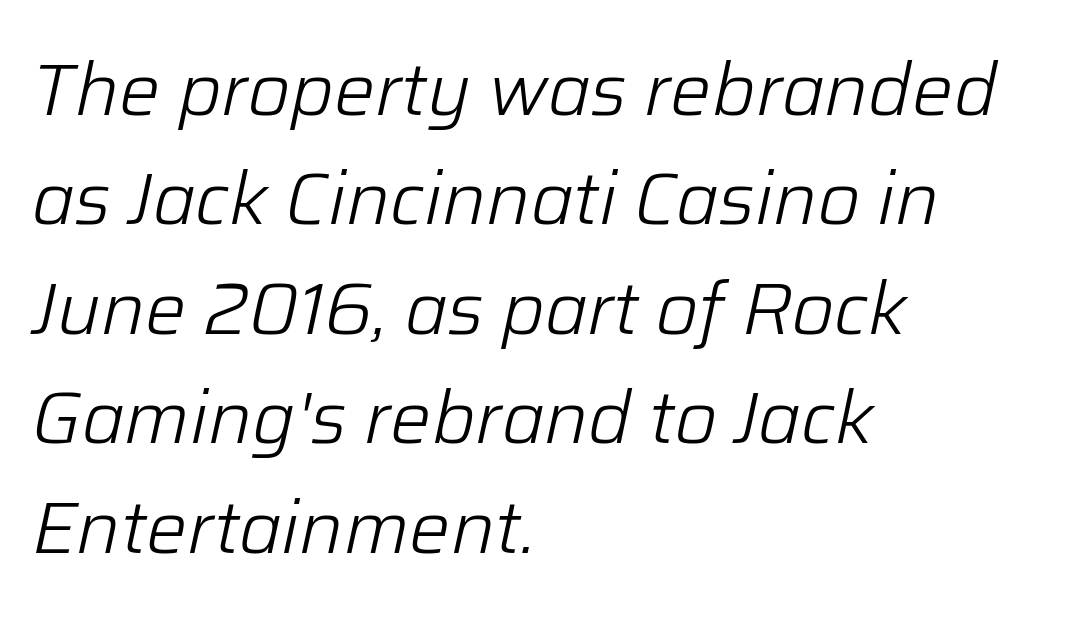
Varying glyph widths throughout — classic text-font behaviour. The gap between lines stays unmarked. Reading down the block, your eye returns to a fixed left position each line. Glyph-to-glyph distance matches everyday printed text. The rows are spaced the way most documents space them.
